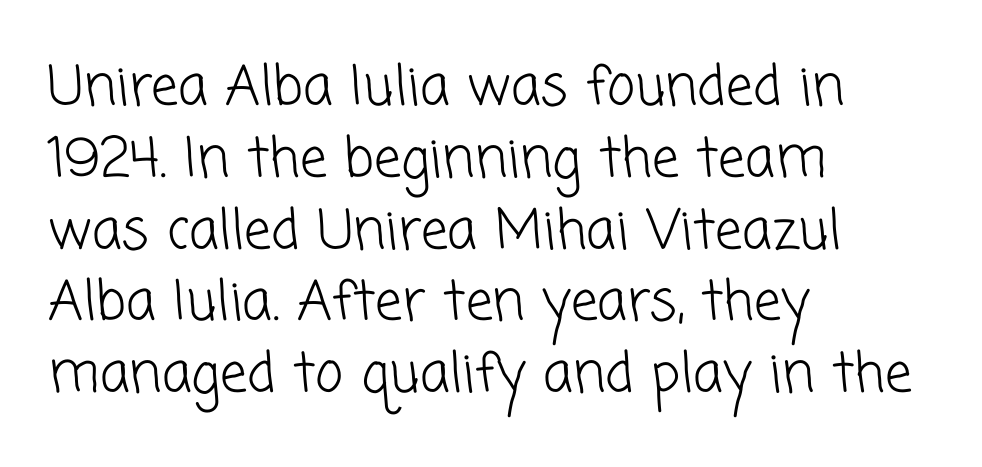
Q: Is the text bold? A: No.
Q: Is the typeface a serif or a sans-serif typeface? A: Sans-serif.
Q: Is the text underlined? A: No.
Q: How is the paragraph aligned? A: Left-aligned.
Q: Is the spacing between letters normal or unusually wide? A: Normal.
Q: Is the spacing between lines tight, normal or loose? A: Normal.
Q: Width (condensed, normal, or wide)? A: Normal.
Q: Stroke contrast? A: Low.
Q: x-height? A: Medium.
Q: Monospaced? A: No.
